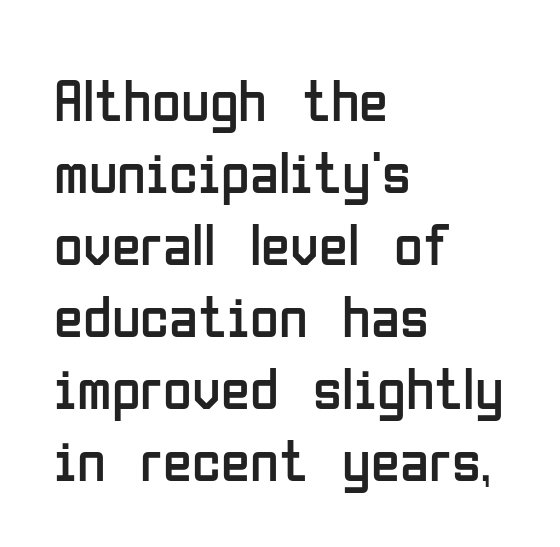
Q: Is the text bold? A: No.
Q: Is the text italic (slanted)? A: No, it is upright.
Q: Is the typeface a serif or a sans-serif typeface? A: Sans-serif.
Q: Is the text underlined? A: No.
Q: How is the paragraph aligned? A: Left-aligned.
Q: Is the spacing between letters normal or unusually wide? A: Normal.
Q: Width (condensed, normal, or wide)? A: Condensed.
Q: Stroke contrast? A: Low.
Q: x-height? A: Medium.
Q: Monospaced? A: No.
